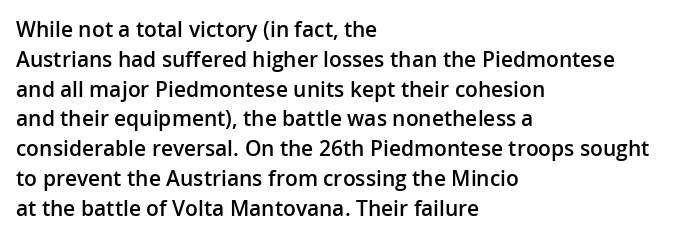
{"italic": "no", "bold": "semi", "underline": "no", "align": "left", "line_spacing": "normal", "line_spacing_ratio": 1.42, "letter_spacing": "normal", "letter_spacing_em": 0.0, "glyph_px": 21}
